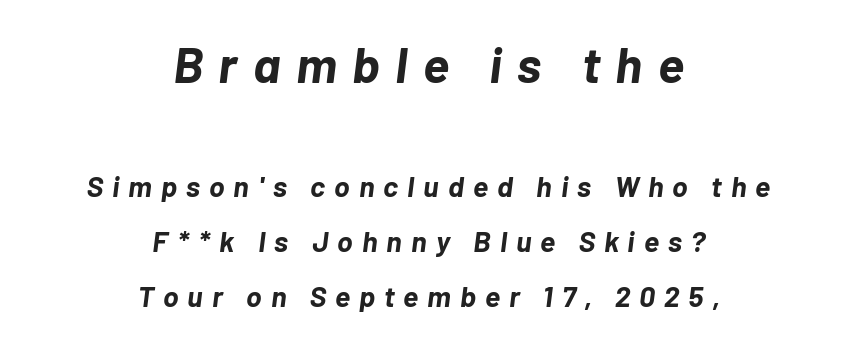
Q: Is the text bold? A: Yes.
Q: Is the text italic (slanted)? A: Yes, it leans right by about 7 degrees.
Q: Is the text underlined? A: No.
Q: How is the paragraph aligned? A: Centered.
Q: Is the spacing between letters normal or unusually wide? A: Unusually wide.
Q: Is the spacing between lines tight, normal or loose? A: Loose.
Q: Which block of text is set in a larger size, the first (top) or the second (bottom)? A: The first (top) one.
Q: Width (condensed, normal, or wide)? A: Normal.
Q: Stroke contrast? A: Low.
Q: x-height? A: Medium.
Q: Monospaced? A: No.
